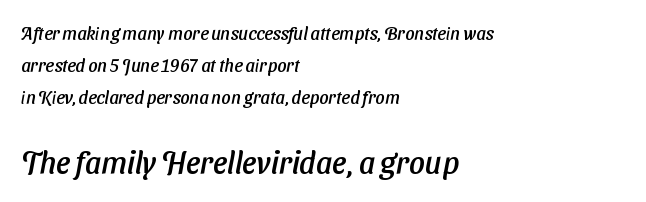
Q: Is the typeface a serif or a sans-serif typeface? A: Sans-serif.
Q: Is the text underlined? A: No.
Q: How is the paragraph aligned? A: Left-aligned.
Q: Is the spacing between letters normal or unusually wide? A: Normal.
Q: Which block of text is set in a larger size, the first (top) or the second (bottom)? A: The second (bottom) one.
Q: Width (condensed, normal, or wide)? A: Normal.
Q: Stroke contrast? A: Low.
Q: x-height? A: Medium.
Q: Monospaced? A: No.
